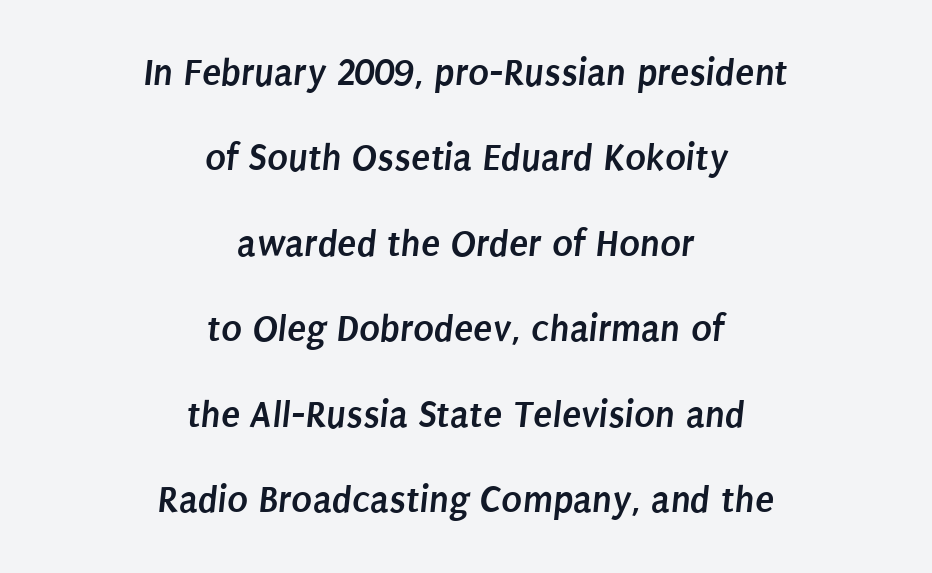
Q: Is the text bold? A: Yes.
Q: Is the typeface a serif or a sans-serif typeface? A: Sans-serif.
Q: Is the text underlined? A: No.
Q: How is the paragraph aligned? A: Centered.
Q: Is the spacing between letters normal or unusually wide? A: Normal.
Q: Is the spacing between lines tight, normal or loose? A: Loose.
Q: Width (condensed, normal, or wide)? A: Condensed.
Q: Stroke contrast? A: Low.
Q: x-height? A: Large.
Q: Monospaced? A: No.
